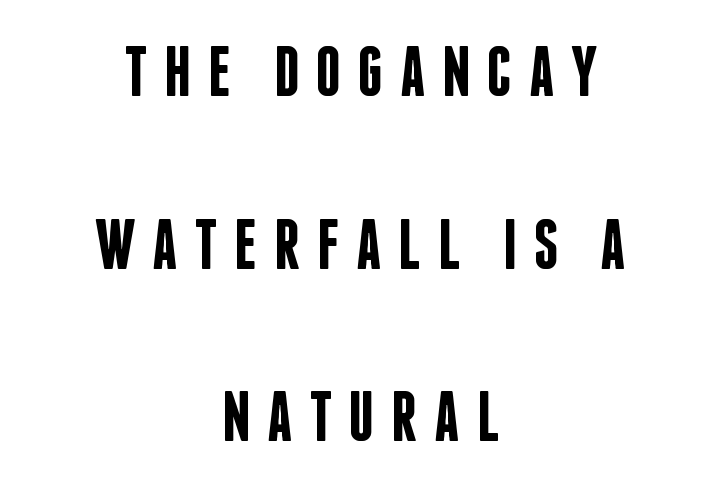
{"serif": "no", "italic": "no", "bold": "semi", "weight": "semibold", "width": "condensed", "stroke_contrast": "low", "x_height": "large", "monospaced": "no", "underline": "no", "align": "center", "line_spacing": "loose", "line_spacing_ratio": 2.43, "letter_spacing": "wide", "letter_spacing_em": 0.23, "glyph_px": 71}
